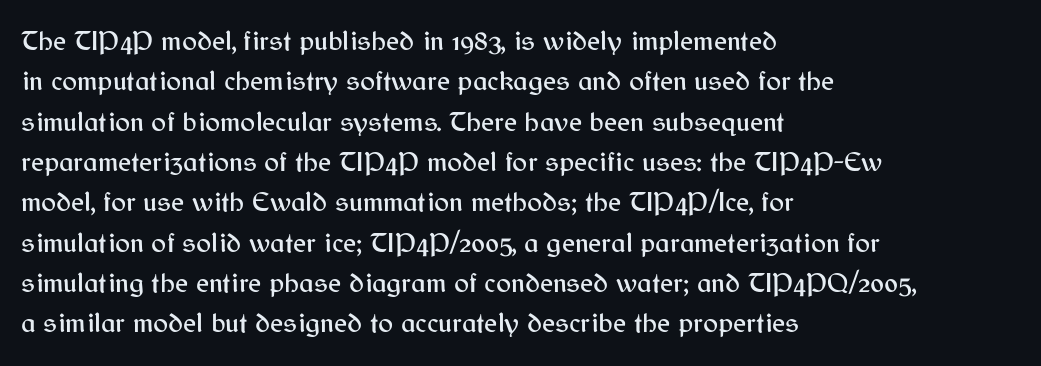
{"serif": "no", "italic": "no", "width": "normal", "stroke_contrast": "medium", "x_height": "medium", "monospaced": "no", "underline": "no", "align": "left", "line_spacing": "normal", "line_spacing_ratio": 1.44, "letter_spacing": "normal", "letter_spacing_em": 0.0, "glyph_px": 28}
